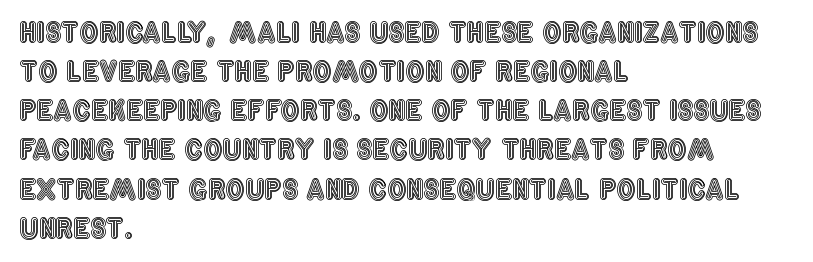
Q: Is the text italic (slanted)? A: No, it is upright.
Q: Is the text underlined? A: No.
Q: How is the paragraph aligned? A: Left-aligned.
Q: Is the spacing between letters normal or unusually wide? A: Normal.
Q: Is the spacing between lines tight, normal or loose? A: Normal.
